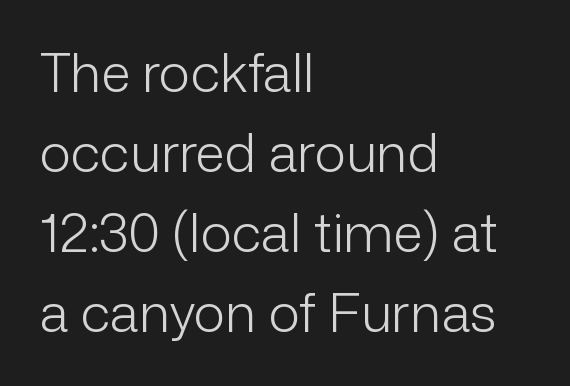
Q: Is the text bold? A: No.
Q: Is the text italic (slanted)? A: No, it is upright.
Q: Is the typeface a serif or a sans-serif typeface? A: Sans-serif.
Q: Is the text underlined? A: No.
Q: How is the paragraph aligned? A: Left-aligned.
Q: Is the spacing between letters normal or unusually wide? A: Normal.
Q: Is the spacing between lines tight, normal or loose? A: Normal.
Q: Width (condensed, normal, or wide)? A: Normal.
Q: Stroke contrast? A: Low.
Q: x-height? A: Medium.
Q: Monospaced? A: No.
